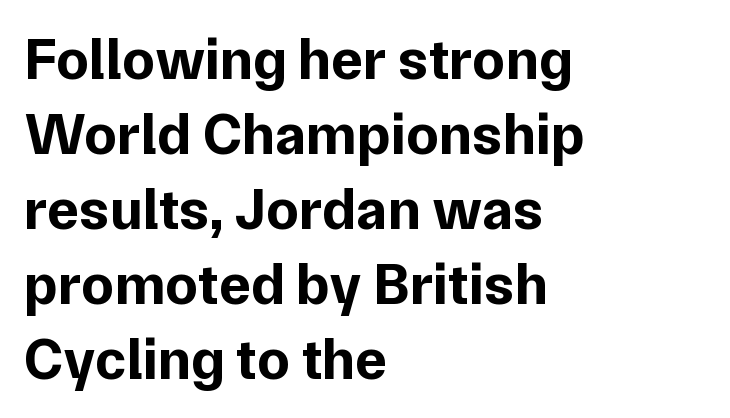
{"serif": "no", "italic": "no", "bold": "yes", "weight": "bold", "width": "normal", "stroke_contrast": "low", "x_height": "medium", "monospaced": "no", "underline": "no", "align": "left", "line_spacing": "normal", "line_spacing_ratio": 1.27, "letter_spacing": "normal", "letter_spacing_em": 0.0, "glyph_px": 59}
